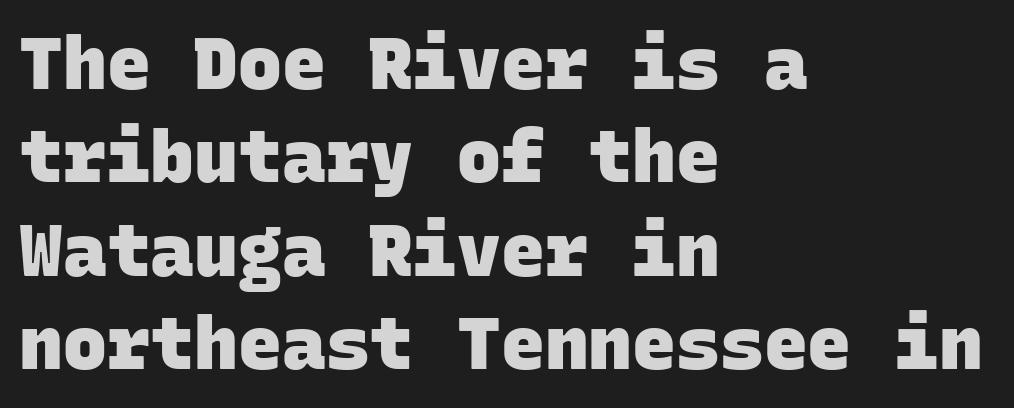
{"serif": "no", "bold": "yes", "weight": "heavy", "width": "normal", "stroke_contrast": "low", "x_height": "large", "monospaced": "yes", "underline": "no", "align": "left", "line_spacing": "normal", "line_spacing_ratio": 1.28, "letter_spacing": "normal", "letter_spacing_em": 0.0, "glyph_px": 73}
